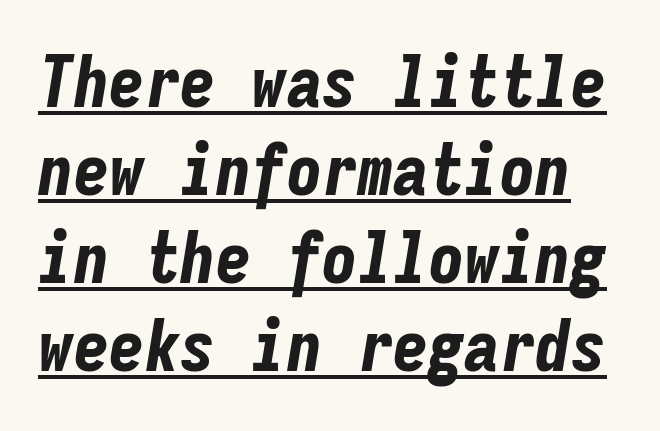
{"italic": "yes", "lean": "right", "slant_degrees": 9, "bold": "yes", "weight": "bold", "width": "condensed", "stroke_contrast": "low", "x_height": "medium", "monospaced": "yes", "underline": "yes", "line_spacing_ratio": 1.24, "letter_spacing": "normal", "letter_spacing_em": 0.0, "glyph_px": 71}
